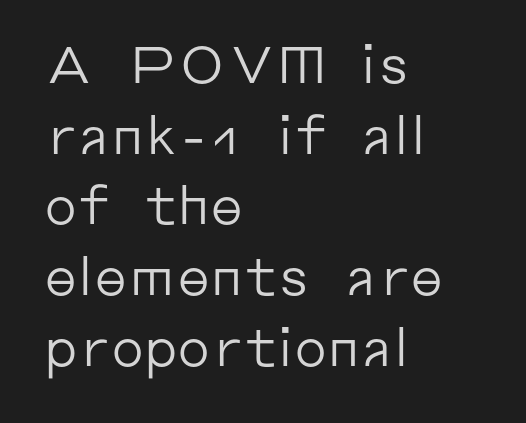
Q: Is the text bold? A: No.
Q: Is the text italic (slanted)? A: No, it is upright.
Q: Is the typeface a serif or a sans-serif typeface? A: Sans-serif.
Q: Is the text underlined? A: No.
Q: How is the paragraph aligned? A: Left-aligned.
Q: Is the spacing between letters normal or unusually wide? A: Normal.
Q: Is the spacing between lines tight, normal or loose? A: Normal.
Q: Width (condensed, normal, or wide)? A: Normal.
Q: Stroke contrast? A: Low.
Q: x-height? A: Medium.
Q: Monospaced? A: No.
